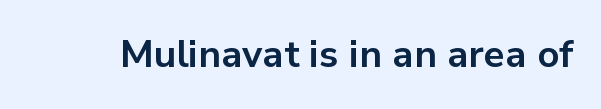
{"serif": "no", "italic": "no", "bold": "yes", "weight": "bold", "width": "normal", "stroke_contrast": "low", "x_height": "medium", "monospaced": "no", "underline": "no", "letter_spacing": "normal", "letter_spacing_em": 0.0, "glyph_px": 38}
